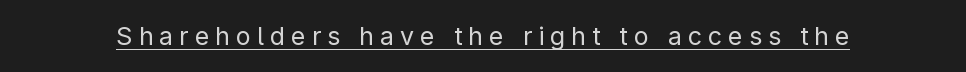
The image shows 25 px text type, upright; set unusually wide letter spacing (+0.24 em), underlined.
